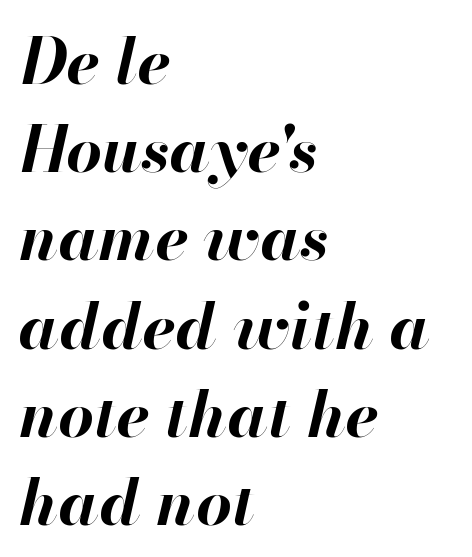
{"italic": "yes", "lean": "right", "slant_degrees": 13, "bold": "yes", "weight": "bold", "width": "normal", "stroke_contrast": "high", "x_height": "small", "monospaced": "no", "underline": "no", "align": "left", "line_spacing": "normal", "line_spacing_ratio": 1.4, "letter_spacing": "normal", "letter_spacing_em": 0.0, "glyph_px": 63}
